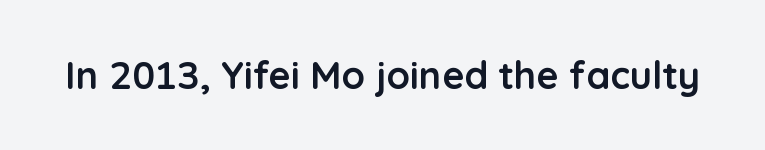
The face used here has the dense, thick strokes of a bold. Serifs: no, the terminals of the letterforms are clean. No extra tracking has been applied to these lines. The area under the type is left untouched.
